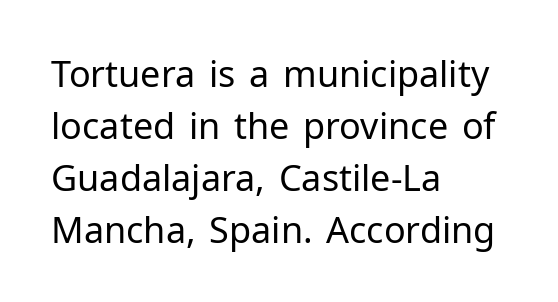
Just letters on the line, the space beneath them empty. Teacher's note: observe the even left margin — that is flush-left alignment. The line texture is even and compact thanks to regular tracking. This block has exactly the height ordinary leading produces. Is the type heavy? It reads as light-to-regular instead. The font's upright variant was chosen for this text.
